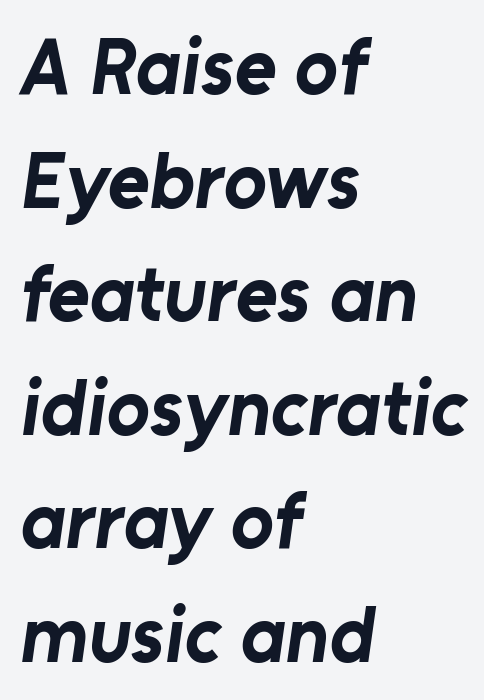
{"serif": "no", "bold": "yes", "weight": "bold", "width": "normal", "stroke_contrast": "low", "x_height": "medium", "monospaced": "no", "underline": "no", "align": "left", "line_spacing": "normal", "line_spacing_ratio": 1.42, "letter_spacing": "normal", "letter_spacing_em": 0.0, "glyph_px": 80}
